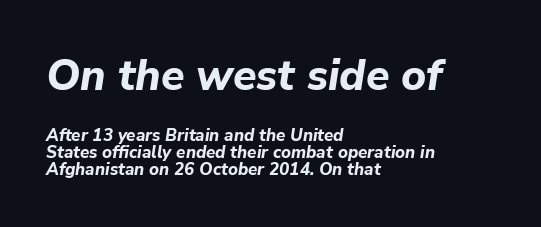
Emphasis-style slanted type is in use. Compared with typical body copy, the letter spacing here is the same. Honestly, there is no underline to notice here at all. The font is running at its bold setting. Which margin do the lines hug? The left one — the right edge is uneven.
